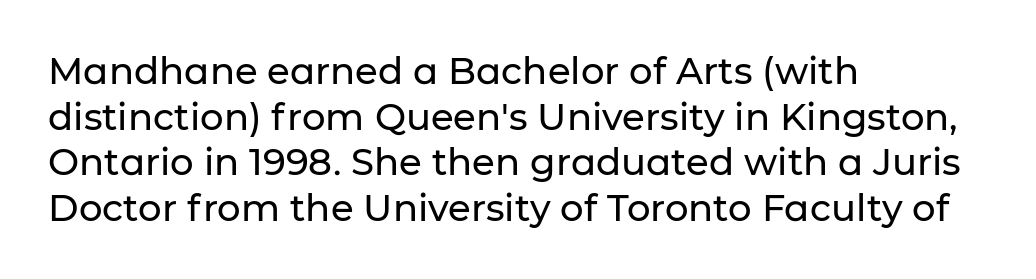
Q: Is the text italic (slanted)? A: No, it is upright.
Q: Is the typeface a serif or a sans-serif typeface? A: Sans-serif.
Q: Is the text underlined? A: No.
Q: How is the paragraph aligned? A: Left-aligned.
Q: Is the spacing between letters normal or unusually wide? A: Normal.
Q: Width (condensed, normal, or wide)? A: Normal.
Q: Stroke contrast? A: Low.
Q: x-height? A: Medium.
Q: Monospaced? A: No.
